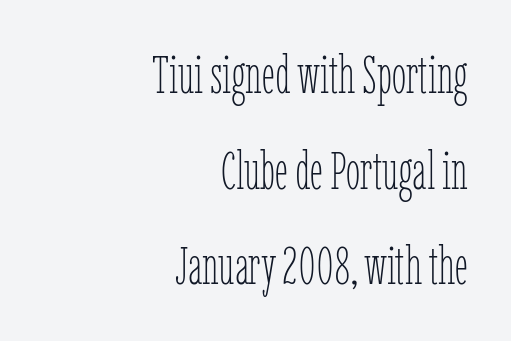
Does the copy run flush right? Yes — the right margin is perfectly even. Weight: not bold — regular or lighter. A typesetter would call this proportional, since set widths differ per character. The face used here is rendered with its standard letterfit. Anything drawn beneath the words? Only blank space.
